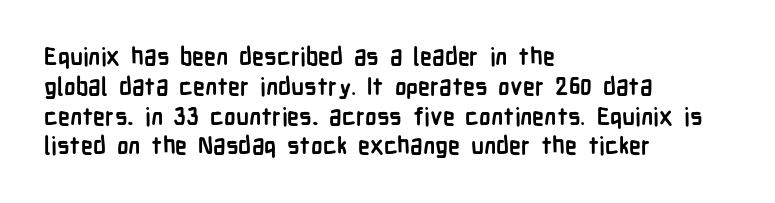
Q: Is the text bold? A: Yes.
Q: Is the text italic (slanted)? A: No, it is upright.
Q: Is the text underlined? A: No.
Q: How is the paragraph aligned? A: Left-aligned.
Q: Is the spacing between letters normal or unusually wide? A: Normal.
